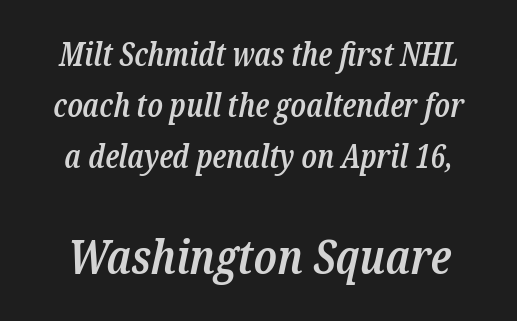
Honestly, the row spacing looks completely unremarkable. Beneath every word, the page is bare. Each letter keeps its own natural width here, so spacing adapts to shape. Regarding serifs, this sample has them.
